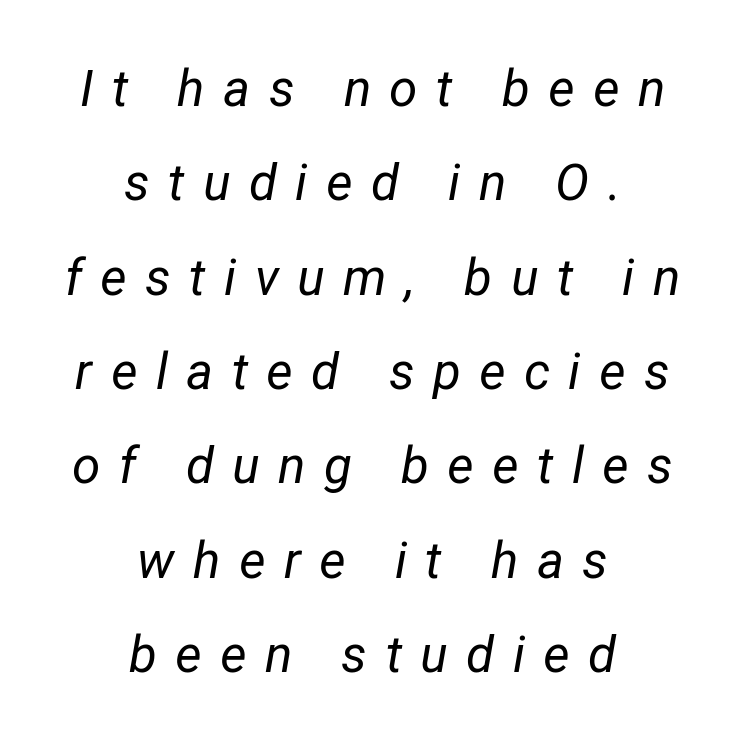
Q: Is the text bold? A: No.
Q: Is the text italic (slanted)? A: Yes, it leans right by about 12 degrees.
Q: Is the text underlined? A: No.
Q: How is the paragraph aligned? A: Centered.
Q: Is the spacing between letters normal or unusually wide? A: Unusually wide.
Q: Width (condensed, normal, or wide)? A: Normal.
Q: Stroke contrast? A: Low.
Q: x-height? A: Medium.
Q: Monospaced? A: No.
